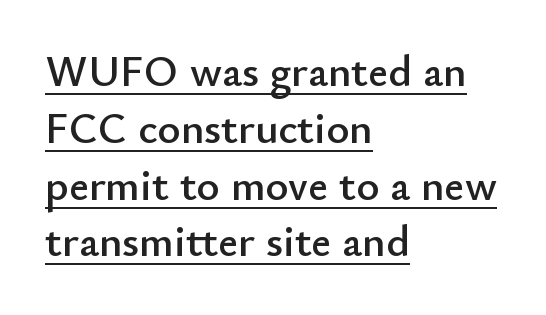
{"serif": "no", "italic": "no", "width": "normal", "stroke_contrast": "low", "x_height": "small", "monospaced": "no", "underline": "yes", "align": "left", "line_spacing": "normal", "line_spacing_ratio": 1.29, "letter_spacing": "normal", "letter_spacing_em": 0.0, "glyph_px": 44}
